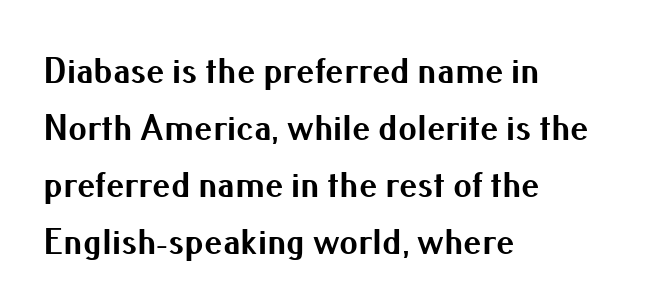
{"serif": "no", "italic": "no", "bold": "yes", "weight": "bold", "width": "normal", "stroke_contrast": "medium", "x_height": "small", "monospaced": "no", "underline": "no", "align": "left", "line_spacing": "normal", "line_spacing_ratio": 1.54, "letter_spacing": "normal", "letter_spacing_em": 0.0, "glyph_px": 37}
